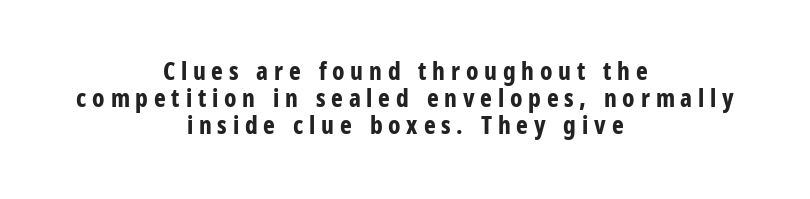
The image shows 25 px bold type, upright; set centered, tight line spacing (1.09x), unusually wide letter spacing (+0.23 em), not underlined.
